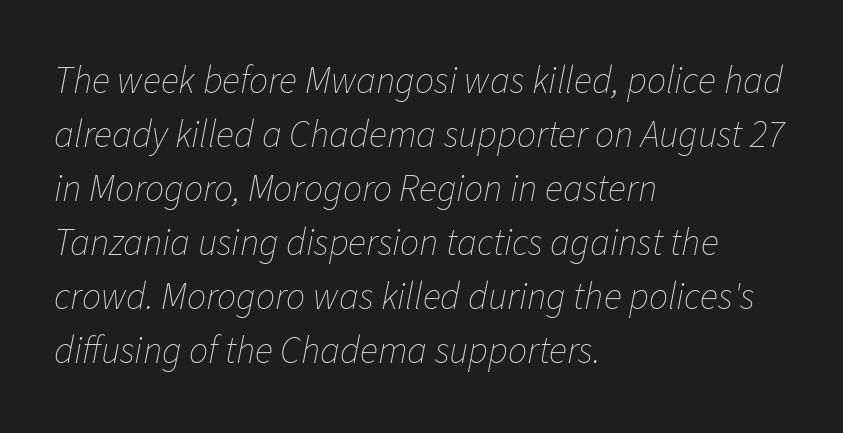
{"italic": "yes", "lean": "right", "slant_degrees": 11, "bold": "no", "weight": "thin", "width": "normal", "stroke_contrast": "low", "x_height": "medium", "monospaced": "no", "underline": "no", "align": "left", "line_spacing": "normal", "line_spacing_ratio": 1.42, "letter_spacing": "normal", "letter_spacing_em": 0.0, "glyph_px": 38}
